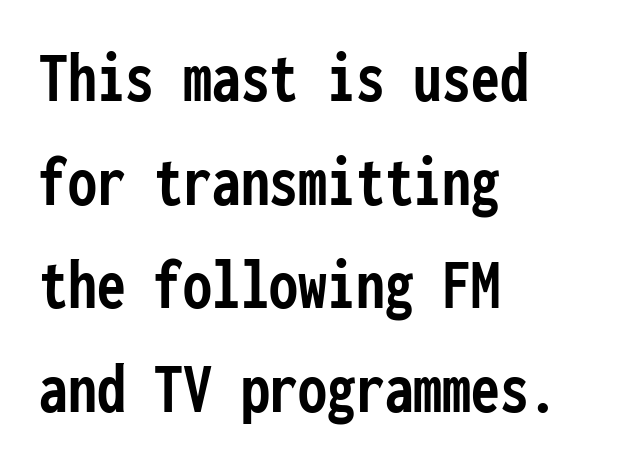
The image shows 72 px semibold, condensed sans-serif type, upright, monospaced; set left-aligned, normal line spacing (1.44x), normal letter spacing, not underlined; low stroke contrast and a medium x-height.
